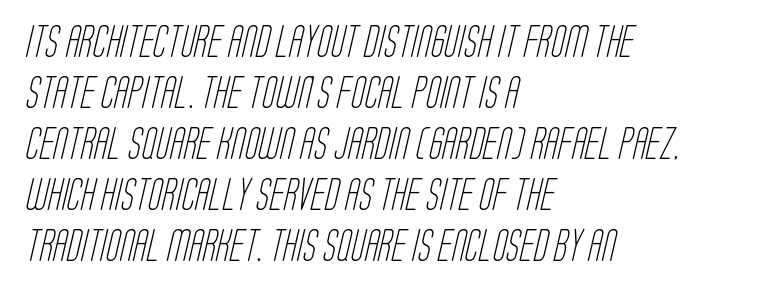
Q: Is the text bold? A: No.
Q: Is the typeface a serif or a sans-serif typeface? A: Sans-serif.
Q: Is the text underlined? A: No.
Q: How is the paragraph aligned? A: Left-aligned.
Q: Is the spacing between letters normal or unusually wide? A: Normal.
Q: Is the spacing between lines tight, normal or loose? A: Normal.
Q: Width (condensed, normal, or wide)? A: Condensed.
Q: Stroke contrast? A: Low.
Q: x-height? A: Large.
Q: Monospaced? A: No.
